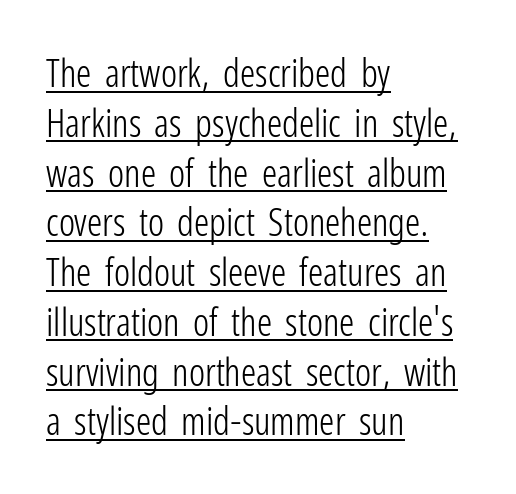
{"serif": "no", "italic": "no", "bold": "no", "weight": "light", "width": "condensed", "stroke_contrast": "low", "x_height": "medium", "monospaced": "no", "underline": "yes", "align": "left", "line_spacing": "normal", "line_spacing_ratio": 1.31, "letter_spacing": "normal", "letter_spacing_em": 0.0, "glyph_px": 38}
